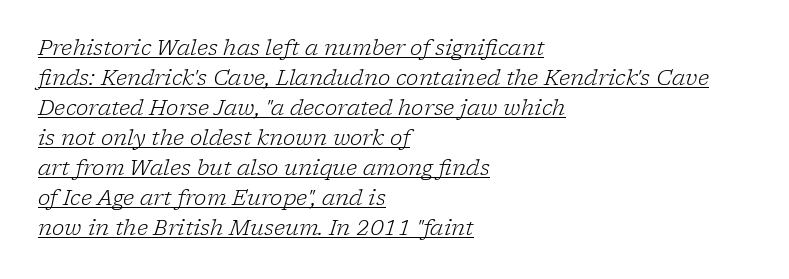
The image shows 21 px text type, italic (leaning right); set left-aligned, normal line spacing (1.43x), normal letter spacing, underlined.
